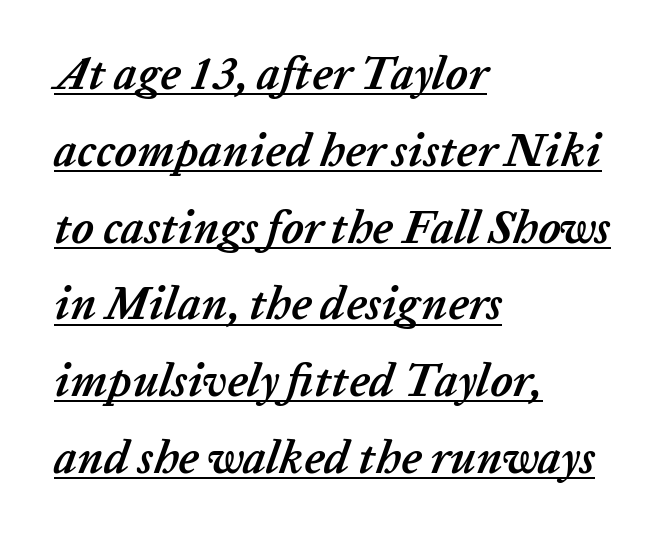
The image shows 46 px semibold type, italic (leaning right); set left-aligned, normal line spacing (1.67x), normal letter spacing, underlined; low stroke contrast and a medium x-height.
